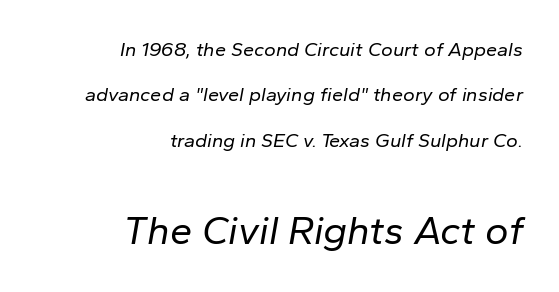
Q: Is the text bold? A: No.
Q: Is the text italic (slanted)? A: Yes, it leans right by about 10 degrees.
Q: Is the text underlined? A: No.
Q: How is the paragraph aligned? A: Right-aligned.
Q: Is the spacing between letters normal or unusually wide? A: Normal.
Q: Is the spacing between lines tight, normal or loose? A: Loose.
Q: Which block of text is set in a larger size, the first (top) or the second (bottom)? A: The second (bottom) one.
Q: Width (condensed, normal, or wide)? A: Normal.
Q: Stroke contrast? A: Low.
Q: x-height? A: Medium.
Q: Monospaced? A: No.
